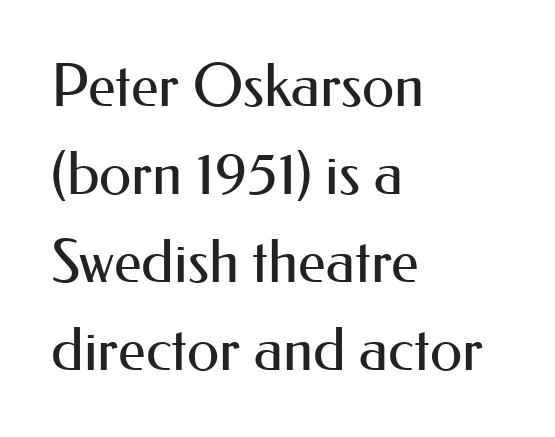
{"serif": "no", "italic": "no", "bold": "no", "weight": "regular", "width": "normal", "stroke_contrast": "medium", "x_height": "small", "monospaced": "no", "underline": "no", "align": "left", "line_spacing": "normal", "line_spacing_ratio": 1.49, "letter_spacing": "normal", "letter_spacing_em": 0.0, "glyph_px": 59}
